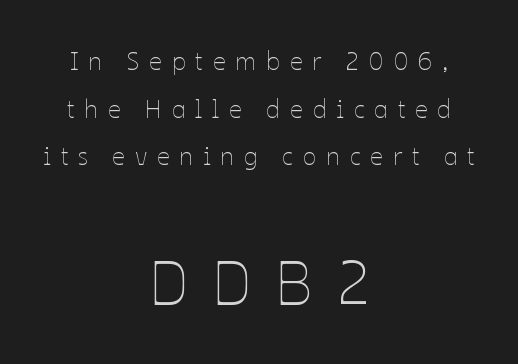
Q: Is the text bold? A: No.
Q: Is the text italic (slanted)? A: No, it is upright.
Q: Is the text underlined? A: No.
Q: How is the paragraph aligned? A: Centered.
Q: Is the spacing between letters normal or unusually wide? A: Unusually wide.
Q: Is the spacing between lines tight, normal or loose? A: Loose.
Q: Which block of text is set in a larger size, the first (top) or the second (bottom)? A: The second (bottom) one.
Q: Width (condensed, normal, or wide)? A: Normal.
Q: Stroke contrast? A: Low.
Q: x-height? A: Medium.
Q: Monospaced? A: No.
